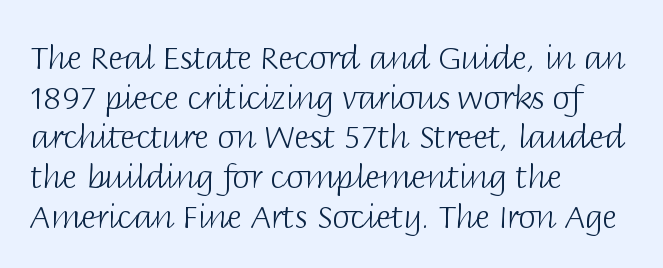
{"serif": "no", "italic": "no", "bold": "no", "weight": "light", "width": "normal", "stroke_contrast": "low", "x_height": "large", "monospaced": "no", "underline": "no", "align": "left", "line_spacing_ratio": 1.24, "letter_spacing": "normal", "letter_spacing_em": 0.0, "glyph_px": 32}
